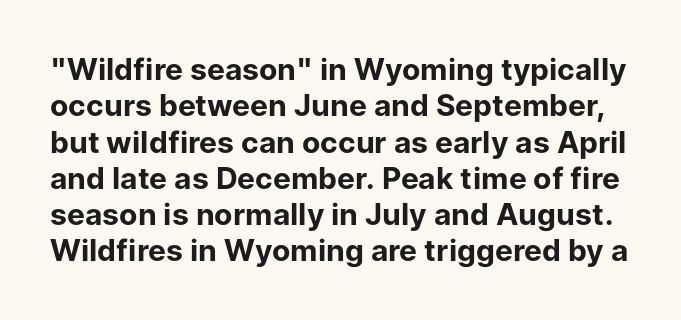
Q: Is the text bold? A: Yes.
Q: Is the text italic (slanted)? A: No, it is upright.
Q: Is the typeface a serif or a sans-serif typeface? A: Sans-serif.
Q: Is the text underlined? A: No.
Q: Is the spacing between letters normal or unusually wide? A: Normal.
Q: Width (condensed, normal, or wide)? A: Normal.
Q: Stroke contrast? A: Low.
Q: x-height? A: Medium.
Q: Monospaced? A: No.
